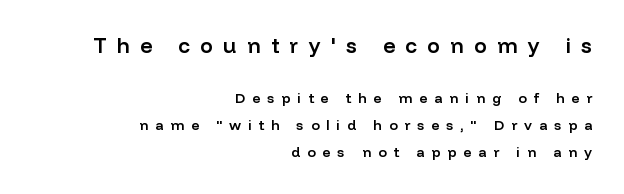
These lines are set flush right with a ragged left edge. No word sits above an underline. The rendering uses a large line-height, opening up the rows. The line texture is sparse and dotted thanks to wide tracking. The typography opts for an upright posture over an oblique one. Bold? Not quite — semibold, heavier than regular but stopping short.
